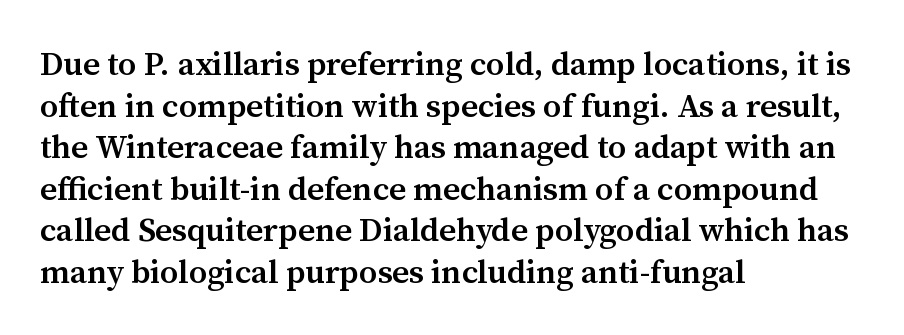
{"serif": "yes", "italic": "no", "bold": "semi", "weight": "semibold", "width": "normal", "stroke_contrast": "medium", "x_height": "medium", "monospaced": "no", "underline": "no", "align": "left", "line_spacing": "normal", "line_spacing_ratio": 1.26, "letter_spacing": "normal", "letter_spacing_em": 0.0, "glyph_px": 33}
